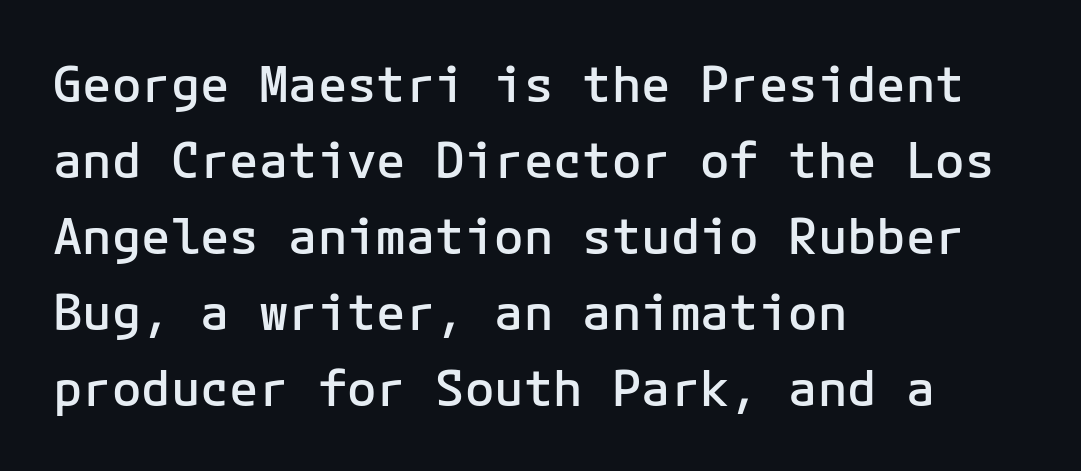
{"serif": "no", "italic": "no", "bold": "semi", "weight": "semibold", "width": "normal", "stroke_contrast": "low", "x_height": "medium", "underline": "no", "align": "left", "line_spacing": "normal", "line_spacing_ratio": 1.55, "letter_spacing": "normal", "letter_spacing_em": 0.0, "glyph_px": 49}
